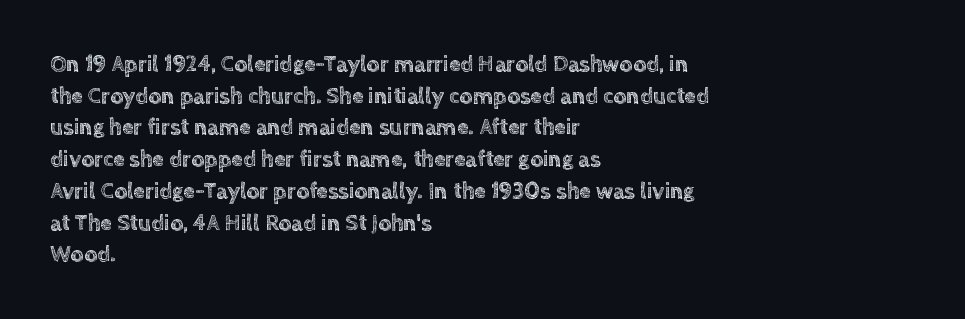
The image shows 23 px text type, upright; set left-aligned, normal line spacing (1.38x), normal letter spacing, not underlined.
